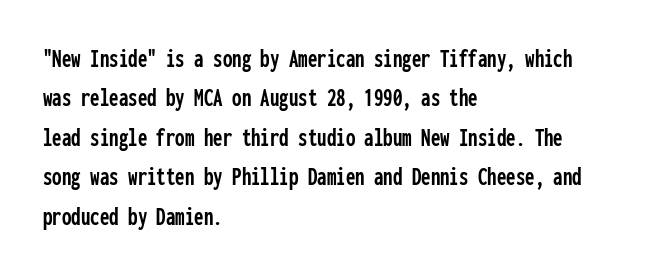
Q: Is the text italic (slanted)? A: No, it is upright.
Q: Is the text underlined? A: No.
Q: How is the paragraph aligned? A: Left-aligned.
Q: Is the spacing between letters normal or unusually wide? A: Normal.
Q: Is the spacing between lines tight, normal or loose? A: Normal.
